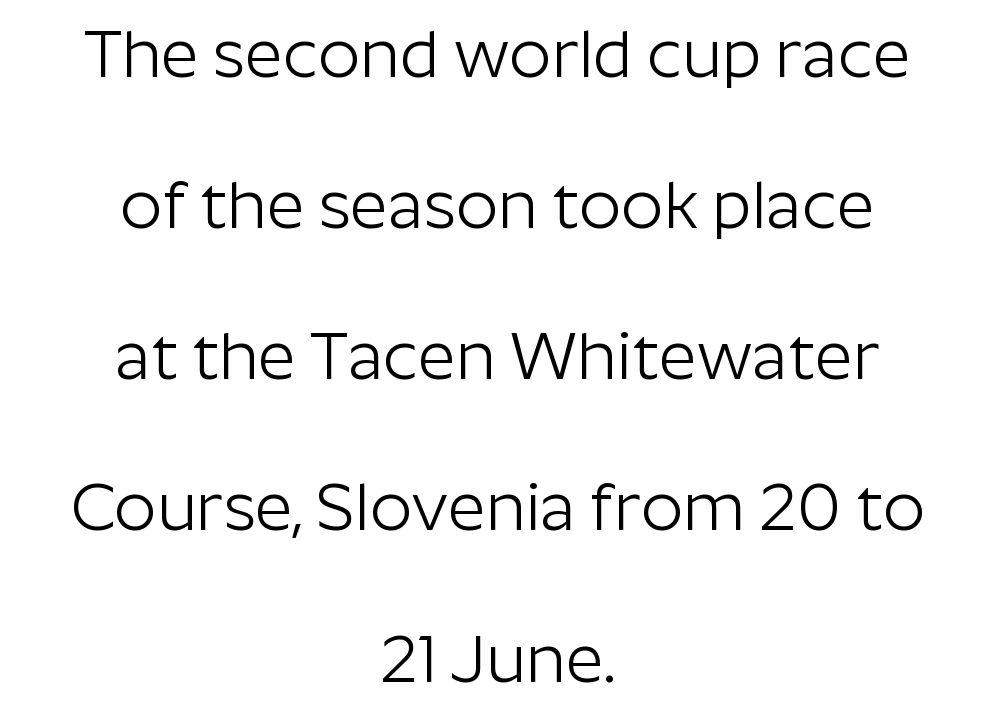
Q: Is the text bold? A: No.
Q: Is the text italic (slanted)? A: No, it is upright.
Q: Is the typeface a serif or a sans-serif typeface? A: Sans-serif.
Q: Is the text underlined? A: No.
Q: How is the paragraph aligned? A: Centered.
Q: Is the spacing between letters normal or unusually wide? A: Normal.
Q: Is the spacing between lines tight, normal or loose? A: Loose.
Q: Width (condensed, normal, or wide)? A: Normal.
Q: Stroke contrast? A: Low.
Q: x-height? A: Medium.
Q: Monospaced? A: No.
